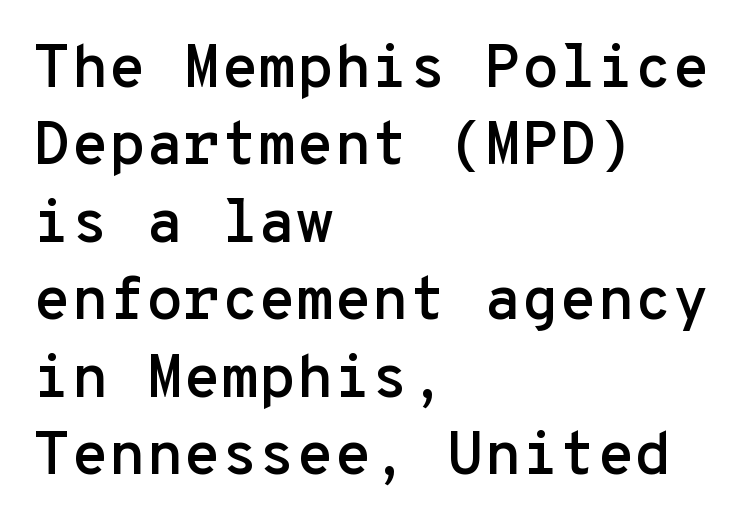
{"serif": "no", "italic": "no", "width": "normal", "stroke_contrast": "low", "x_height": "medium", "monospaced": "yes", "underline": "no", "align": "left", "line_spacing": "normal", "line_spacing_ratio": 1.27, "letter_spacing": "normal", "letter_spacing_em": 0.0, "glyph_px": 61}
